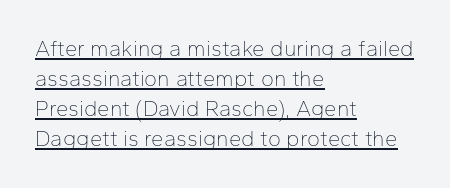
Stroke thickness stays within the range of a standard reading face or lighter. Words appear dense and cohesive because spacing is normal. Every word sits above its own underline. Normally led — the rows are evenly, conventionally spaced. The rendering anchors every line to the left-hand side.
